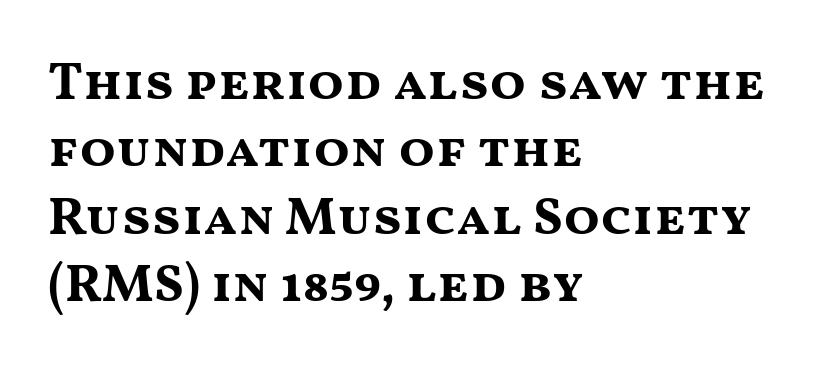
You could not count columns in this text — the font is proportionally spaced. Observe the ordinary spacing: letters are neighbours, not strangers. The strokes are fattened all the way to bold. The rag falls on the right side of this text block. How would I describe the line gaps? Plain and ordinary.
